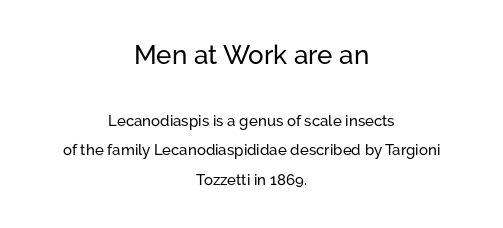
The line-height multiplier appears high, well above default. Italic? Not at all — the glyphs are vertical. Note: larger setting up top, smaller setting below. The paragraph has two soft edges and a firm central axis. Letter spacing: default. The passage shown is not underscored anywhere.
